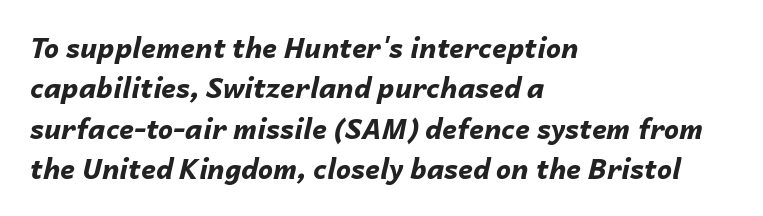
{"italic": "yes", "lean": "right", "slant_degrees": 14, "bold": "yes", "underline": "no", "align": "left", "line_spacing": "normal", "line_spacing_ratio": 1.5, "letter_spacing": "normal", "letter_spacing_em": 0.0, "glyph_px": 27}
